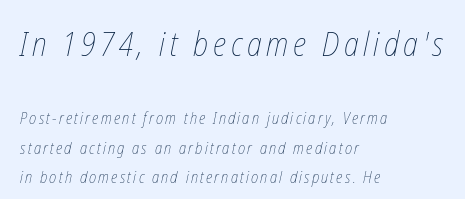
Q: Is the text bold? A: No.
Q: Is the text underlined? A: No.
Q: How is the paragraph aligned? A: Left-aligned.
Q: Which block of text is set in a larger size, the first (top) or the second (bottom)? A: The first (top) one.
Q: Width (condensed, normal, or wide)? A: Condensed.
Q: Stroke contrast? A: Low.
Q: x-height? A: Medium.
Q: Monospaced? A: No.
